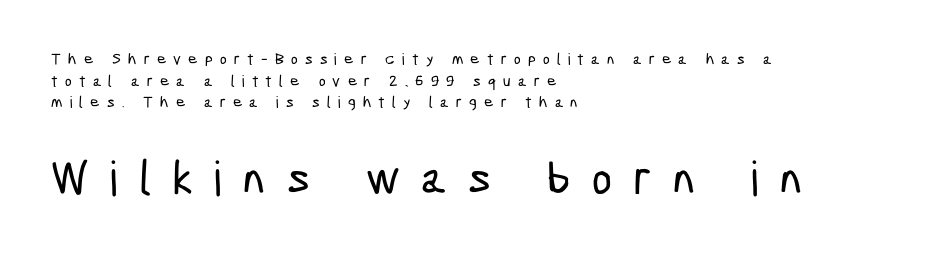
Is there much room between lines? A standard amount, neither cramped nor airy. A clean baseline with only descenders dipping below it. The rendering uses natural spacing where letterforms have individual widths. The typeface chosen for these lines omits serifs. If you drew a ruler down the left edge, every line would touch it. What stands out about the letter spacing? Its width — letters are far apart.
